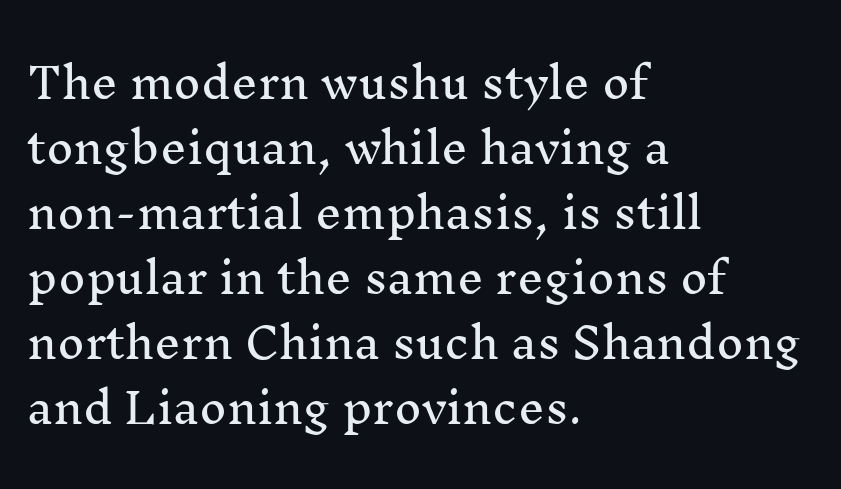
The image shows 42 px serif type, upright; set left-aligned, normal line spacing (1.55x), normal letter spacing, not underlined; medium stroke contrast and a medium x-height.
